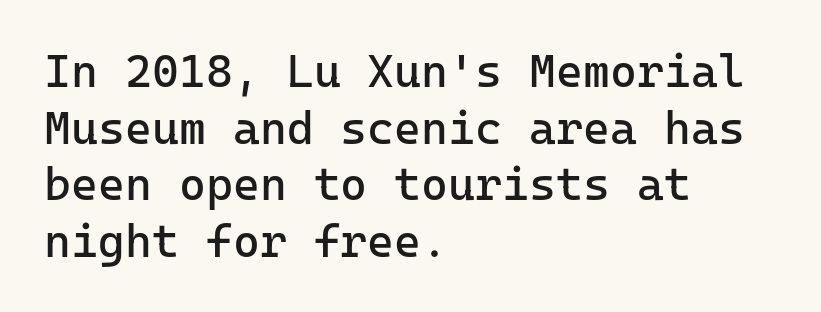
Q: Is the text bold? A: No.
Q: Is the text italic (slanted)? A: No, it is upright.
Q: Is the typeface a serif or a sans-serif typeface? A: Sans-serif.
Q: Is the text underlined? A: No.
Q: How is the paragraph aligned? A: Left-aligned.
Q: Is the spacing between letters normal or unusually wide? A: Normal.
Q: Width (condensed, normal, or wide)? A: Normal.
Q: Stroke contrast? A: Low.
Q: x-height? A: Medium.
Q: Monospaced? A: Yes.
